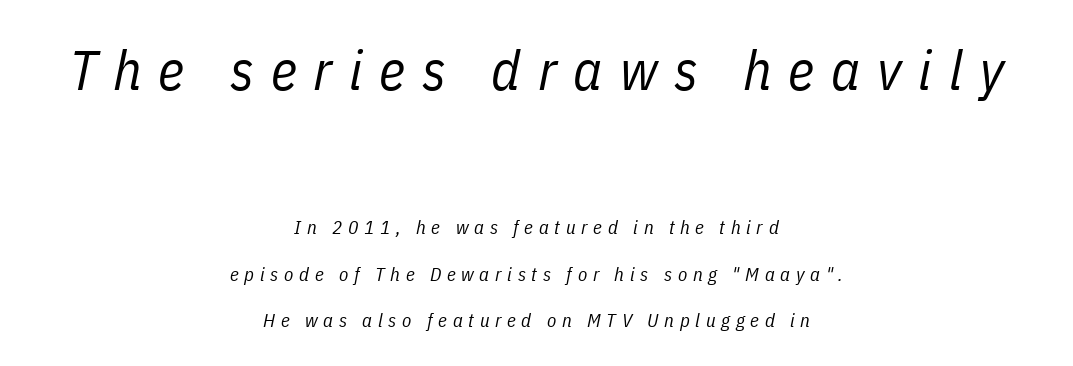
Nothing heavy about these letters — not bold at all. Proportional: the letters do not fall into vertical columns. Plain, unruled lines of type. The whitespace from short lines is split evenly between both sides.
